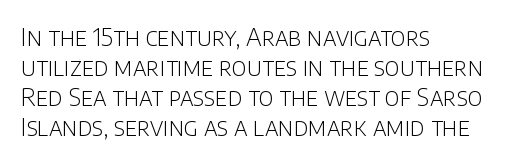
Honestly, there is no underline to notice here at all. The font's upright variant was chosen for this text. Horizontally, the lines are justified to the leading edge only. Bold? No — there's no thickening of the strokes.
